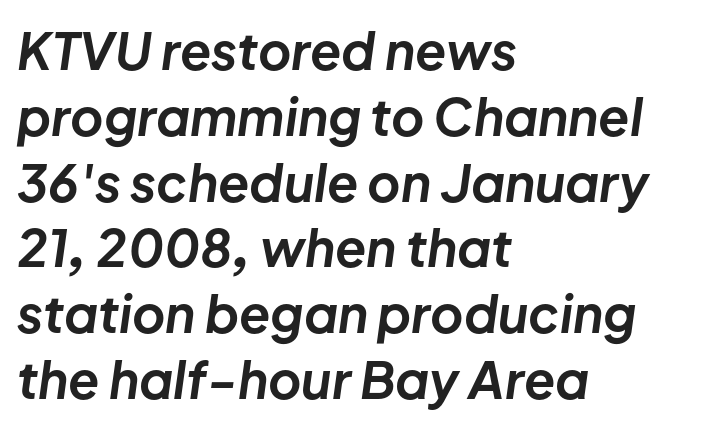
{"italic": "yes", "lean": "right", "slant_degrees": 8, "bold": "yes", "weight": "bold", "width": "normal", "stroke_contrast": "low", "x_height": "medium", "monospaced": "no", "underline": "no", "align": "left", "line_spacing": "normal", "line_spacing_ratio": 1.29, "letter_spacing": "normal", "letter_spacing_em": 0.0, "glyph_px": 51}
